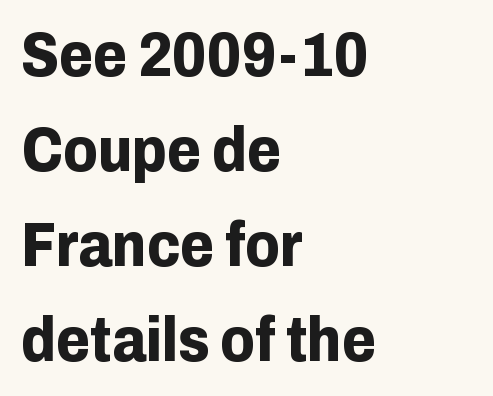
Q: Is the text bold? A: Yes.
Q: Is the text italic (slanted)? A: No, it is upright.
Q: Is the typeface a serif or a sans-serif typeface? A: Sans-serif.
Q: Is the text underlined? A: No.
Q: How is the paragraph aligned? A: Left-aligned.
Q: Is the spacing between letters normal or unusually wide? A: Normal.
Q: Is the spacing between lines tight, normal or loose? A: Normal.
Q: Width (condensed, normal, or wide)? A: Normal.
Q: Stroke contrast? A: Low.
Q: x-height? A: Medium.
Q: Monospaced? A: No.
